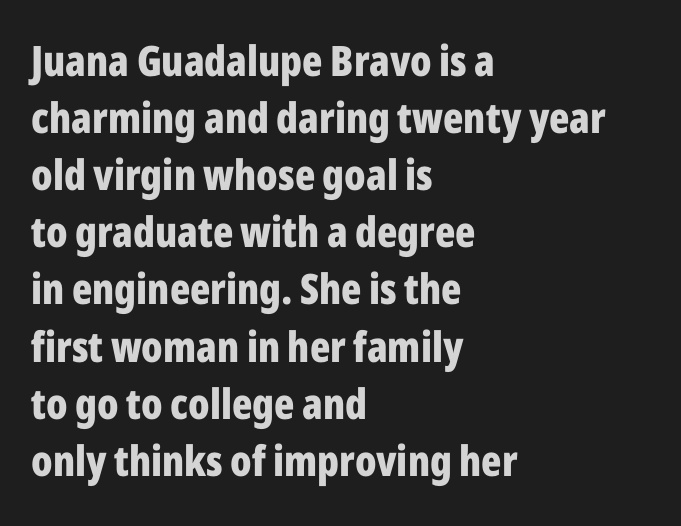
Q: Is the text bold? A: Yes.
Q: Is the text italic (slanted)? A: No, it is upright.
Q: Is the typeface a serif or a sans-serif typeface? A: Sans-serif.
Q: Is the text underlined? A: No.
Q: How is the paragraph aligned? A: Left-aligned.
Q: Is the spacing between letters normal or unusually wide? A: Normal.
Q: Is the spacing between lines tight, normal or loose? A: Normal.
Q: Width (condensed, normal, or wide)? A: Condensed.
Q: Stroke contrast? A: Low.
Q: x-height? A: Medium.
Q: Monospaced? A: No.
